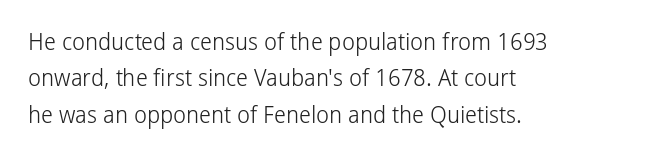
{"italic": "no", "bold": "no", "underline": "no", "align": "left", "line_spacing": "normal", "line_spacing_ratio": 1.58, "letter_spacing": "normal", "letter_spacing_em": 0.0, "glyph_px": 23}
